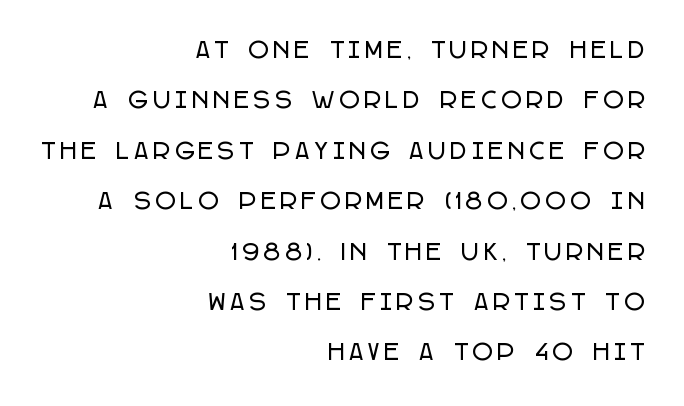
Loose tracking; the words dissolve into strings of separated letters. A student would call this right alignment; a typographer would say flush right, rag left. Each new line begins a long way beneath the previous one. Plain, unruled lines of type. Style check: upright.
